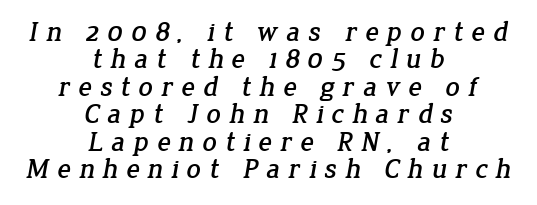
{"serif": "yes", "width": "normal", "stroke_contrast": "low", "x_height": "medium", "monospaced": "no", "underline": "no", "align": "center", "line_spacing": "tight", "line_spacing_ratio": 0.98, "letter_spacing": "wide", "letter_spacing_em": 0.28, "glyph_px": 28}
